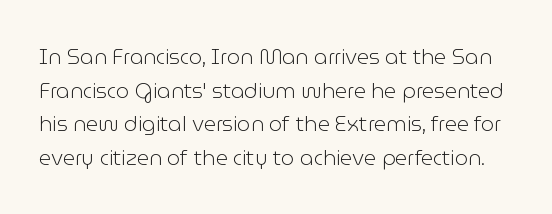
The letters stand straight up with perfectly vertical stems. Check under the words: just untouched page. You could call the tracking neutral — neither tight nor loose. The block of text has a typical density, with ordinary space between rows.
